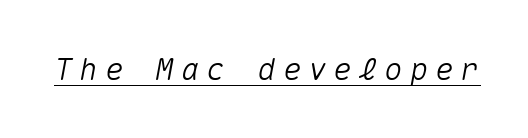
{"italic": "yes", "lean": "right", "slant_degrees": 10, "width": "normal", "stroke_contrast": "medium", "x_height": "medium", "monospaced": "yes", "underline": "yes", "letter_spacing": "wide", "letter_spacing_em": 0.22, "glyph_px": 31}
